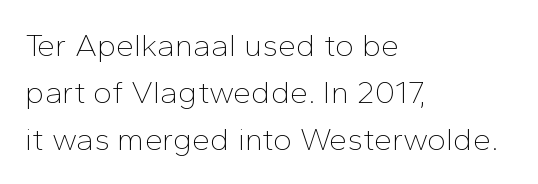
This sample has the flowing, uneven cadence of proportional lettering. Nobody drew a line under any word here. Each stroke keeps to a modest, everyday thickness or less. The letters sit at their default tracking, neither squeezed nor spread. Interline gaps are of average width in this sample.
